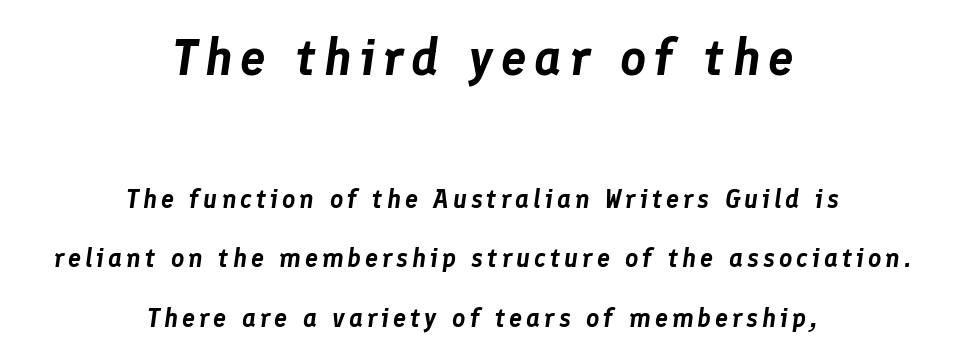
Q: Is the text italic (slanted)? A: Yes, it leans right by about 8 degrees.
Q: Is the text underlined? A: No.
Q: How is the paragraph aligned? A: Centered.
Q: Is the spacing between lines tight, normal or loose? A: Loose.
Q: Which block of text is set in a larger size, the first (top) or the second (bottom)? A: The first (top) one.
Q: Width (condensed, normal, or wide)? A: Normal.
Q: Stroke contrast? A: Low.
Q: x-height? A: Medium.
Q: Monospaced? A: No.
